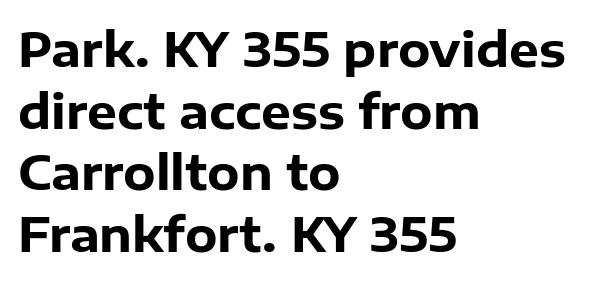
The image shows 47 px heavy sans-serif type, upright; set left-aligned, normal line spacing (1.31x), normal letter spacing, not underlined; low stroke contrast and a medium x-height.
